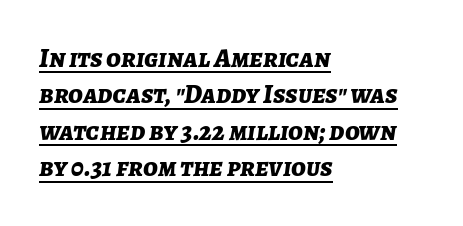
A full-strength bold gives these letters their thick strokes. Vertical spacing — default. Every character sits at an angle, as italics do. The lettering is marked with a stroke running underneath it. What stands out about the letter spacing? Nothing — it is the standard amount. Reading down the block, your eye returns to a fixed left position each line.
